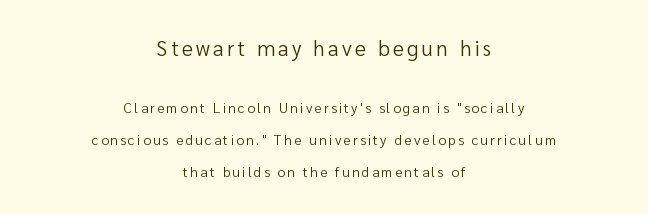
Caption: face not bold, strokes unweighted. Scale decreases going downward across the two blocks. Reading down the column, the eye jumps a long way to each next line. Is there any slant? The stems are plumb. The foot of each line stays bare and open.
